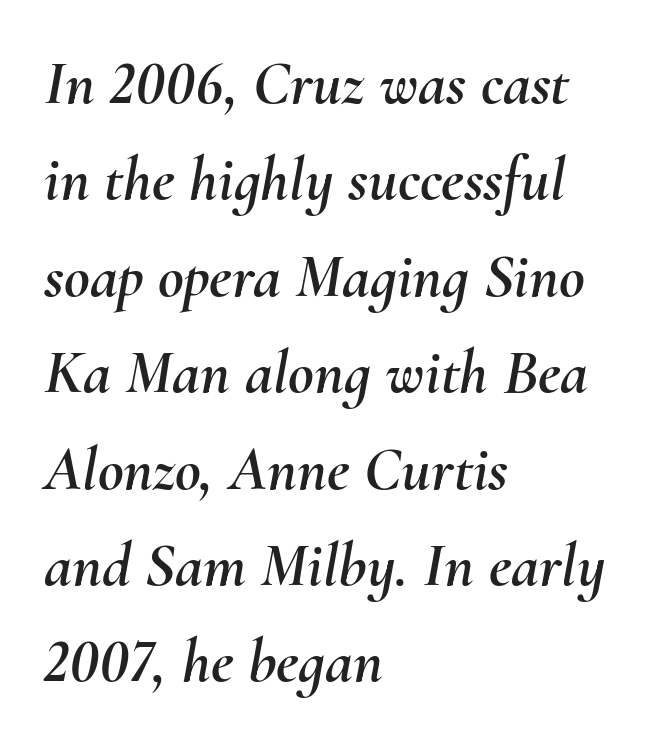
The image shows 63 px text type, italic (leaning right); set left-aligned, normal line spacing (1.53x), normal letter spacing, not underlined; medium stroke contrast and a small x-height.
